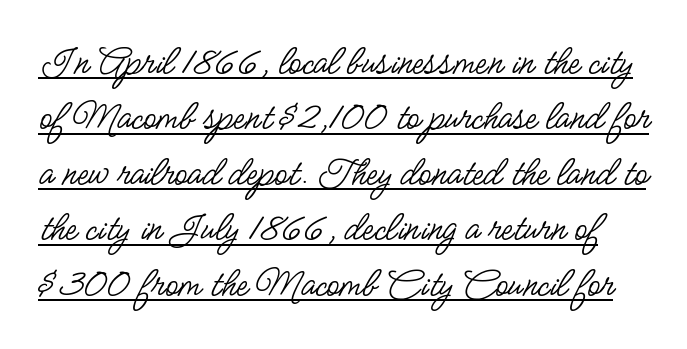
The image shows 42 px regular-weight, condensed sans-serif type; set normal line spacing (1.32x), normal letter spacing, underlined; low stroke contrast and a small x-height.
